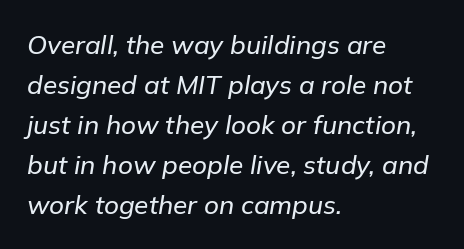
{"italic": "yes", "lean": "right", "slant_degrees": 9, "underline": "no", "align": "left", "line_spacing": "normal", "line_spacing_ratio": 1.54, "letter_spacing": "normal", "letter_spacing_em": 0.0, "glyph_px": 26}
